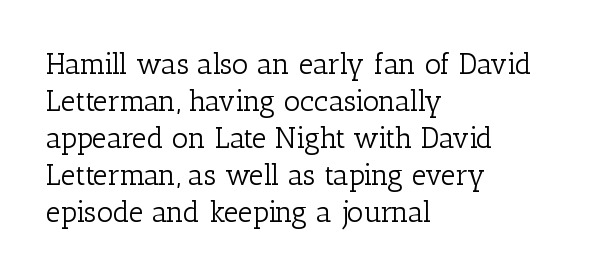
Q: Is the text bold? A: No.
Q: Is the text italic (slanted)? A: No, it is upright.
Q: Is the typeface a serif or a sans-serif typeface? A: Serif.
Q: Is the text underlined? A: No.
Q: How is the paragraph aligned? A: Left-aligned.
Q: Is the spacing between letters normal or unusually wide? A: Normal.
Q: Is the spacing between lines tight, normal or loose? A: Normal.
Q: Width (condensed, normal, or wide)? A: Normal.
Q: Stroke contrast? A: Low.
Q: x-height? A: Medium.
Q: Monospaced? A: No.
